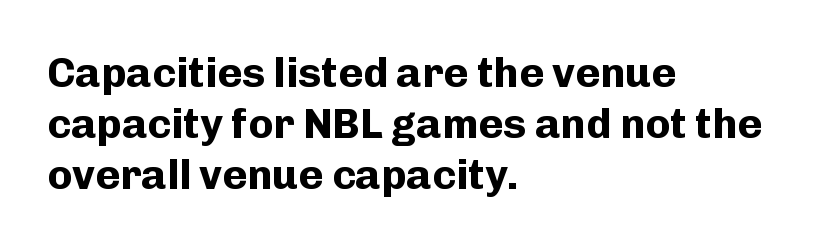
{"serif": "no", "italic": "no", "bold": "yes", "weight": "bold", "width": "normal", "stroke_contrast": "low", "x_height": "medium", "monospaced": "no", "underline": "no", "align": "left", "line_spacing_ratio": 1.21, "letter_spacing": "normal", "letter_spacing_em": 0.0, "glyph_px": 42}
